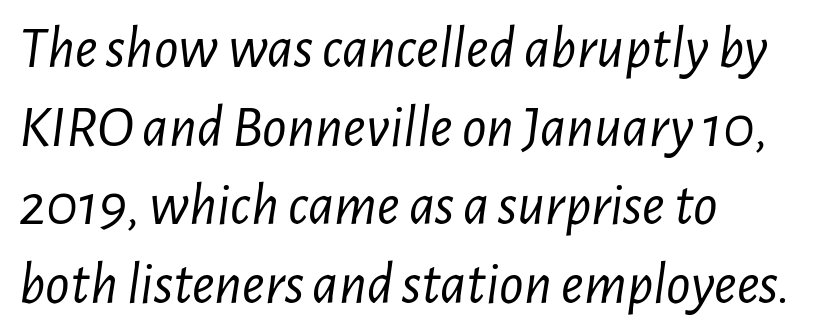
Italic? Definitely — the glyphs are oblique. Is the stroke heavy? The answer is a plain regular-or-lighter. Here the designer chose a conventional face with non-uniform glyph widths. Does extra space separate the letters? No, they use regular spacing. Whoever set this chose a conventional vertical rhythm.
